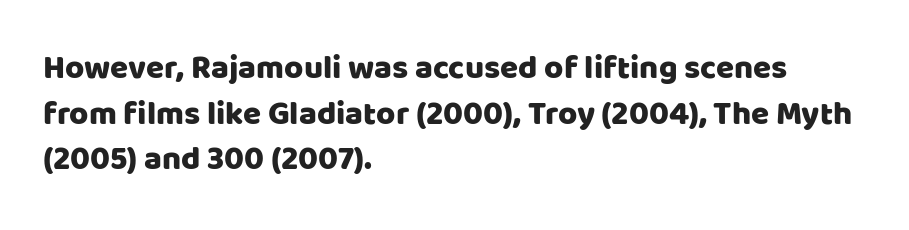
The image shows 33 px sans-serif type, upright; set left-aligned, normal line spacing (1.38x), normal letter spacing, not underlined; low stroke contrast and a large x-height.
